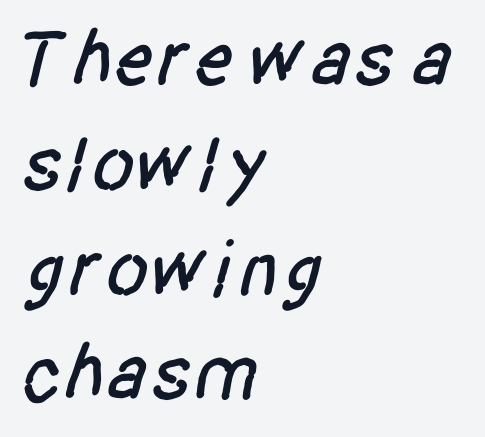
The image shows 80 px condensed sans-serif type; set left-aligned, normal line spacing (1.31x), normal letter spacing, not underlined; low stroke contrast and a large x-height.
